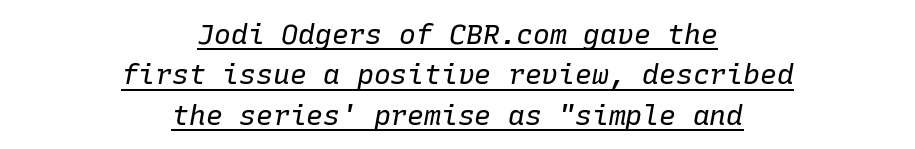
Yep, that's italic — everything's leaning. A centered setting, common on invitations and titles, is used for this passage. Tracking value appears to be zero — textbook default spacing. Is there an underline? Yes — a line sits under the letters. This sample has the even, mechanical cadence of fixed-width lettering.
